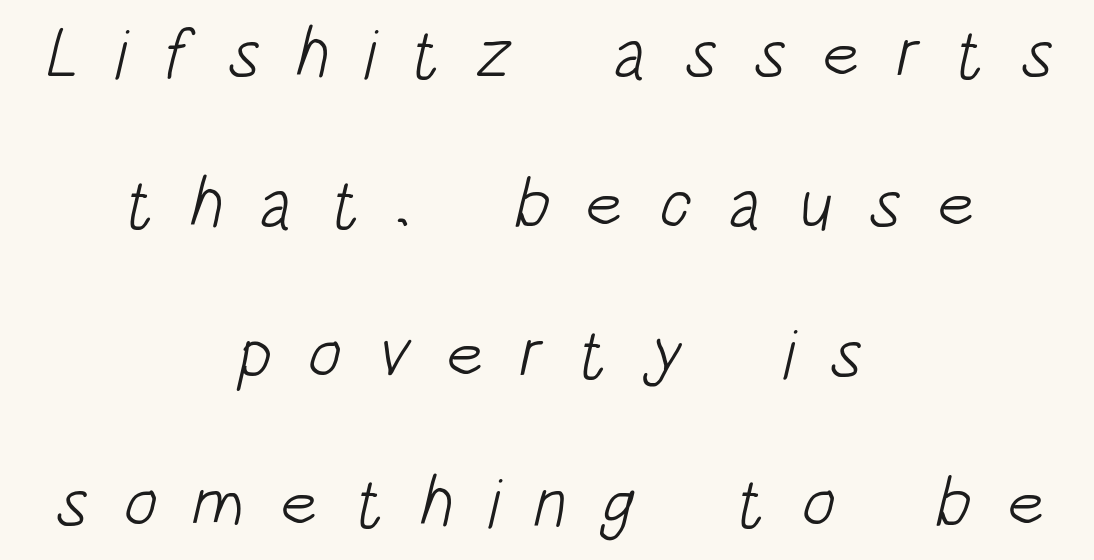
{"serif": "no", "bold": "no", "weight": "light", "width": "condensed", "stroke_contrast": "low", "x_height": "large", "monospaced": "no", "underline": "no", "align": "center", "line_spacing": "loose", "line_spacing_ratio": 2.14, "letter_spacing": "wide", "letter_spacing_em": 0.5, "glyph_px": 70}
